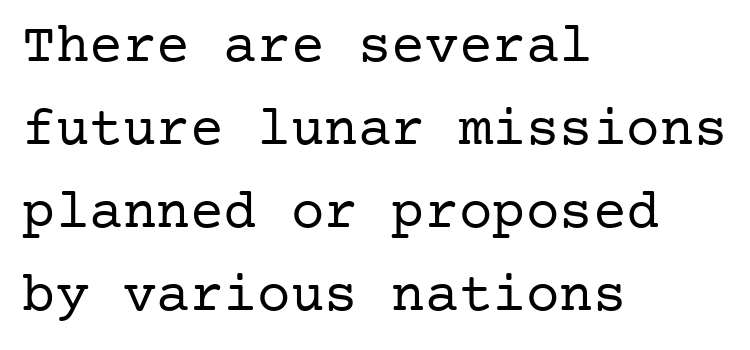
The letters stand straight up with perfectly vertical stems. Caption: face not bold, strokes unweighted. Here the glyphs are tracked normally, forming tight word shapes. Check the space under the baseline: it is left empty.
